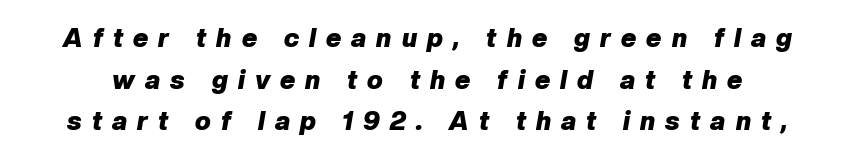
Q: Is the text bold? A: Yes.
Q: Is the text italic (slanted)? A: Yes, it leans right by about 10 degrees.
Q: Is the text underlined? A: No.
Q: Is the spacing between letters normal or unusually wide? A: Unusually wide.
Q: Is the spacing between lines tight, normal or loose? A: Normal.
